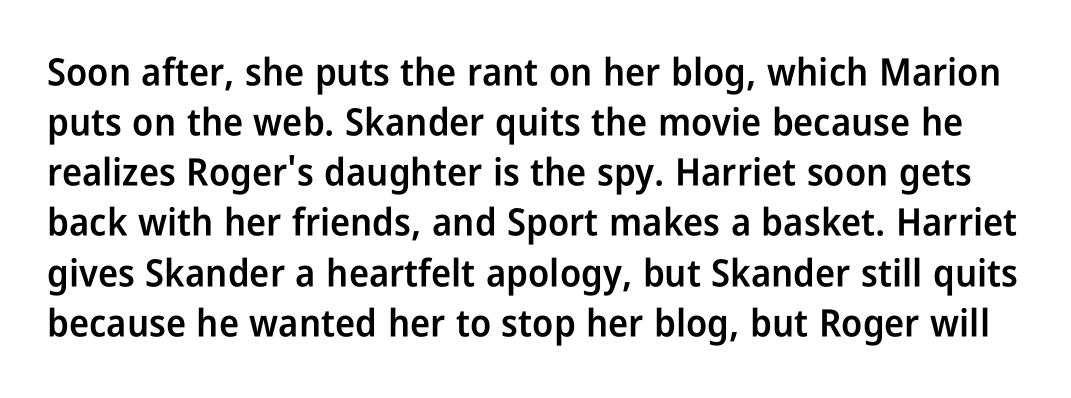
Q: Is the text bold? A: Semi-bold.
Q: Is the text italic (slanted)? A: No, it is upright.
Q: Is the typeface a serif or a sans-serif typeface? A: Sans-serif.
Q: Is the text underlined? A: No.
Q: Is the spacing between letters normal or unusually wide? A: Normal.
Q: Is the spacing between lines tight, normal or loose? A: Normal.
Q: Width (condensed, normal, or wide)? A: Condensed.
Q: Stroke contrast? A: Low.
Q: x-height? A: Medium.
Q: Monospaced? A: No.
